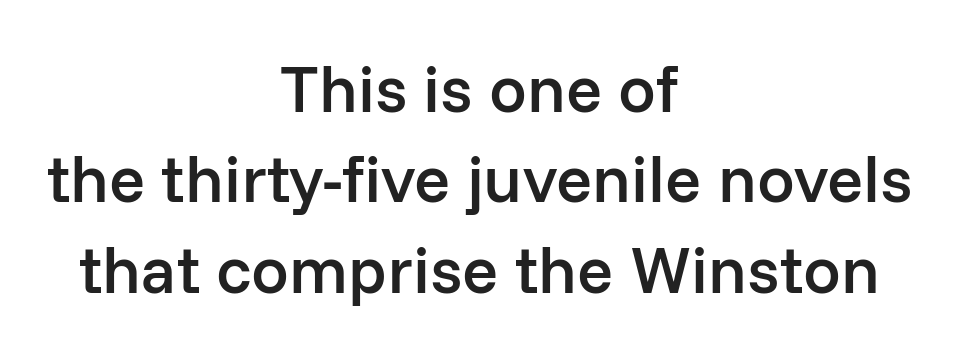
The image shows 67 px semibold sans-serif type, upright; set centered, normal line spacing (1.35x), normal letter spacing, not underlined; low stroke contrast and a medium x-height.
